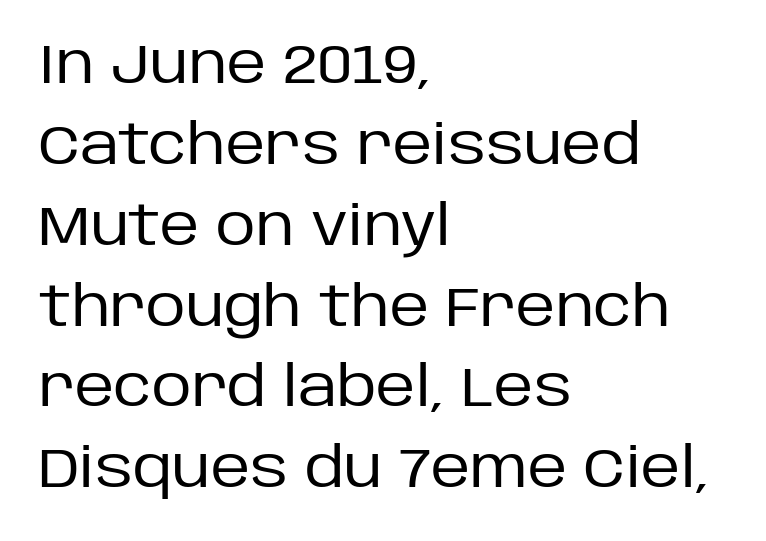
Q: Is the text bold? A: No.
Q: Is the text italic (slanted)? A: No, it is upright.
Q: Is the typeface a serif or a sans-serif typeface? A: Sans-serif.
Q: Is the text underlined? A: No.
Q: How is the paragraph aligned? A: Left-aligned.
Q: Is the spacing between letters normal or unusually wide? A: Normal.
Q: Is the spacing between lines tight, normal or loose? A: Normal.
Q: Width (condensed, normal, or wide)? A: Normal.
Q: Stroke contrast? A: Low.
Q: x-height? A: Large.
Q: Monospaced? A: No.
